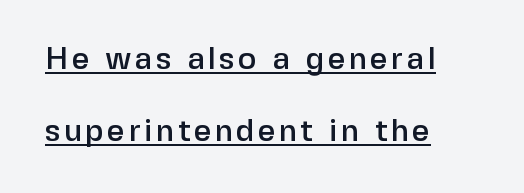
Varying glyph widths throughout — classic text-font behaviour. In terms of leading, this rendering errs on the spacious side. Line beginnings align vertically; line endings do not. The letters stand straight up with perfectly vertical stems. In terms of letterform style, serifs are entirely absent. The lettering is marked with a stroke running underneath it.
